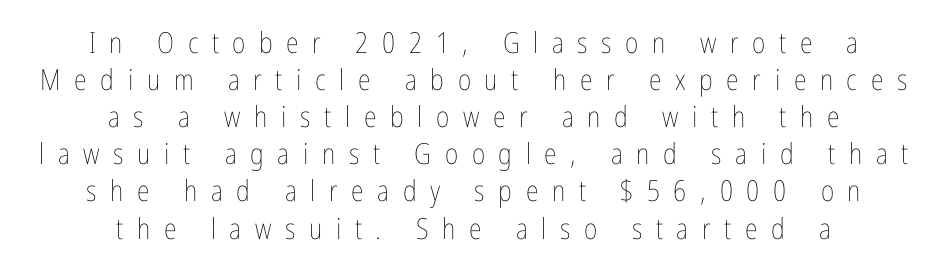
The image shows 29 px thin, condensed type, upright; set centered, normal line spacing (1.28x), unusually wide letter spacing (+0.47 em), not underlined; low stroke contrast and a medium x-height.
